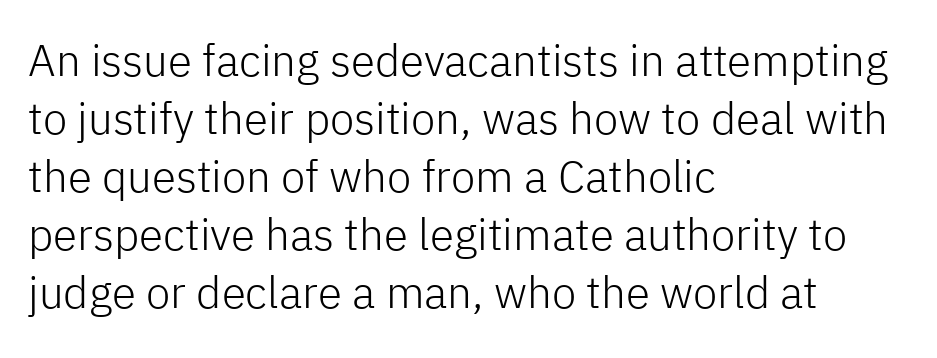
{"serif": "no", "italic": "no", "bold": "no", "weight": "light", "width": "normal", "stroke_contrast": "low", "x_height": "medium", "monospaced": "no", "underline": "no", "align": "left", "line_spacing": "normal", "line_spacing_ratio": 1.32, "letter_spacing": "normal", "letter_spacing_em": 0.0, "glyph_px": 44}
